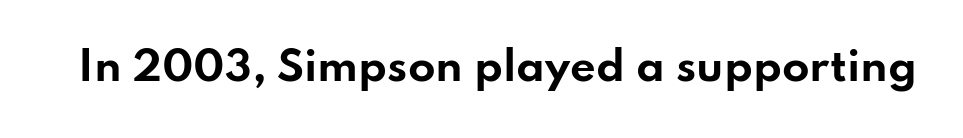
{"serif": "no", "italic": "no", "bold": "yes", "weight": "bold", "width": "wide", "stroke_contrast": "low", "x_height": "small", "monospaced": "no", "underline": "no", "letter_spacing": "normal", "letter_spacing_em": 0.0, "glyph_px": 40}
